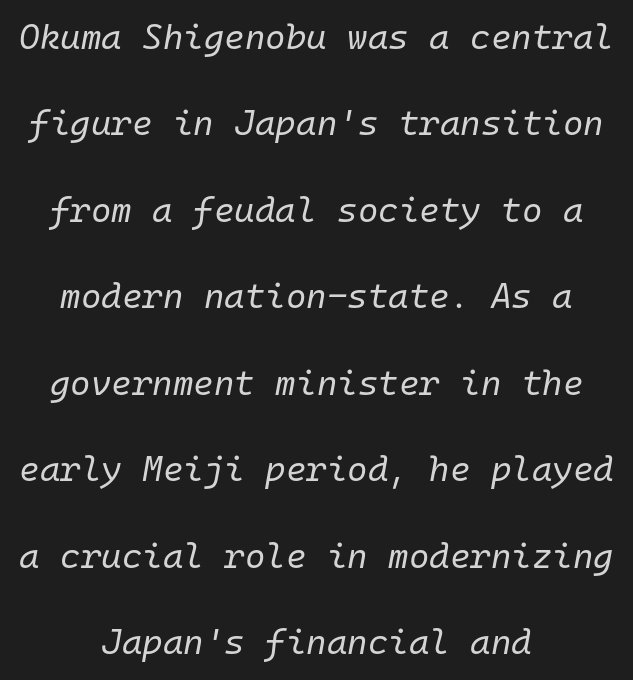
{"italic": "yes", "lean": "right", "slant_degrees": 10, "bold": "no", "weight": "regular", "width": "normal", "stroke_contrast": "low", "x_height": "medium", "monospaced": "yes", "underline": "no", "align": "center", "line_spacing": "loose", "line_spacing_ratio": 2.47, "letter_spacing": "normal", "letter_spacing_em": 0.0, "glyph_px": 35}
